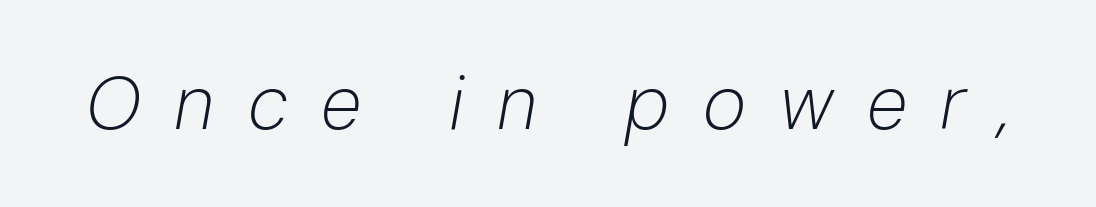
{"italic": "yes", "lean": "right", "slant_degrees": 10, "bold": "no", "weight": "light", "width": "normal", "stroke_contrast": "low", "x_height": "medium", "monospaced": "no", "underline": "no", "letter_spacing": "wide", "letter_spacing_em": 0.45, "glyph_px": 74}
